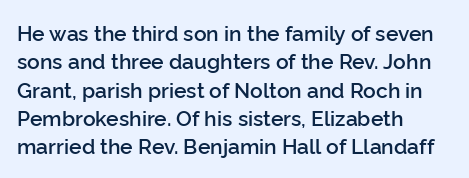
Q: Is the text bold? A: Semi-bold.
Q: Is the text italic (slanted)? A: No, it is upright.
Q: Is the text underlined? A: No.
Q: How is the paragraph aligned? A: Left-aligned.
Q: Is the spacing between letters normal or unusually wide? A: Normal.
Q: Is the spacing between lines tight, normal or loose? A: Normal.
